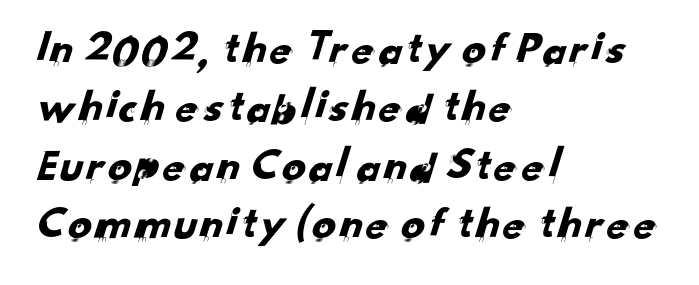
The image shows 47 px sans-serif type; set left-aligned, line spacing 1.24x, normal letter spacing, not underlined; low stroke contrast and a small x-height.
